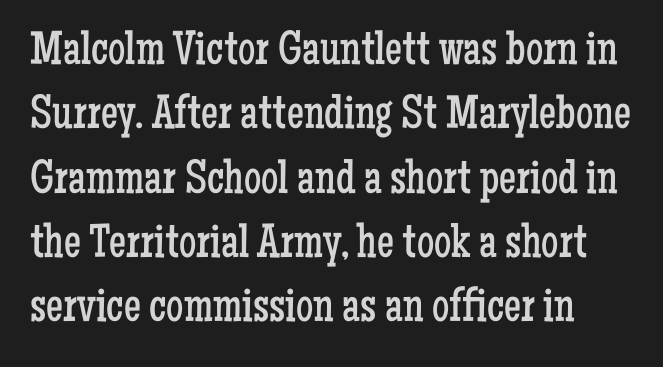
Spacing verdict: proportional, widths tailored to each character. The words here are not underlined. The strokes are not fattened; the text isn't bold. The text was rendered using a seriffed face with decorative stroke endings. Observe the ordinary spacing: letters are neighbours, not strangers.
